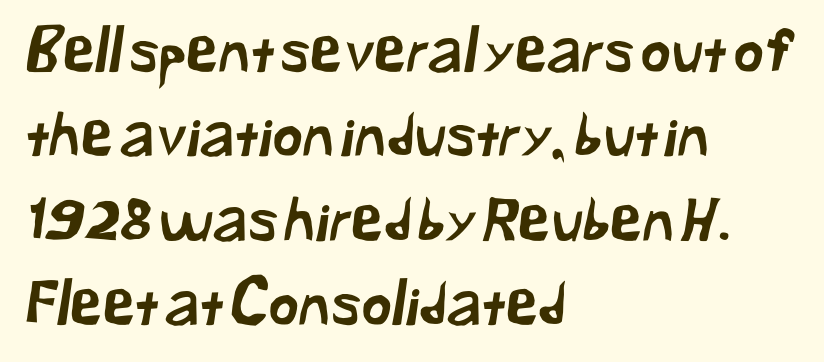
{"serif": "no", "width": "normal", "stroke_contrast": "low", "x_height": "medium", "monospaced": "no", "underline": "no", "align": "left", "line_spacing": "normal", "line_spacing_ratio": 1.43, "letter_spacing": "normal", "letter_spacing_em": 0.0, "glyph_px": 59}
